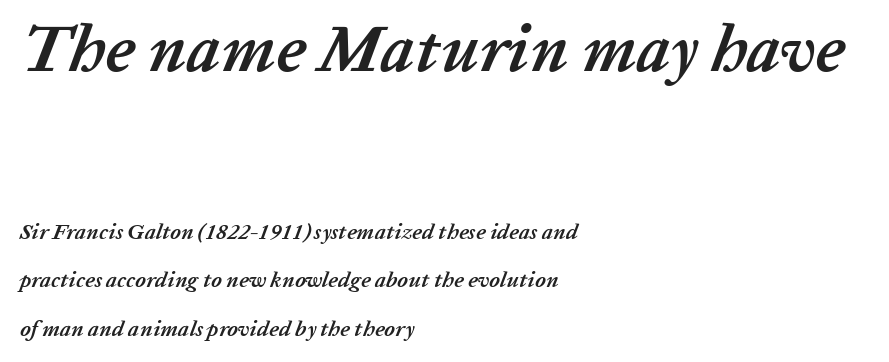
Each word holds together tightly as a unit, with standard inter-letter gaps. The rendering uses natural spacing where letterforms have individual widths. Notice how the passage keeps a crisp vertical edge on the left only. Only glyphs here, with clear space below each row.
